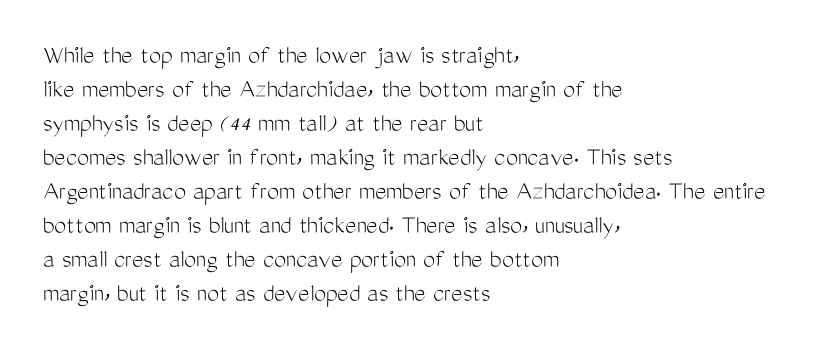
{"italic": "no", "bold": "no", "underline": "no", "align": "left", "line_spacing": "normal", "line_spacing_ratio": 1.26, "letter_spacing": "normal", "letter_spacing_em": 0.0, "glyph_px": 27}
